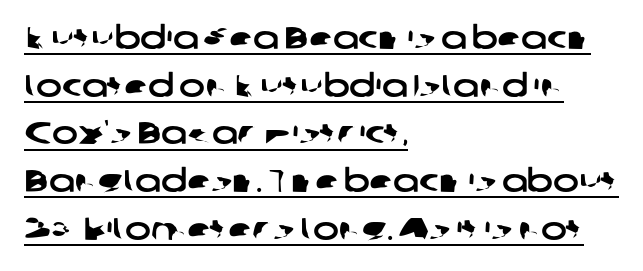
Short note: letters normally spaced. This block has exactly the height ordinary leading produces. Looks like regular typesetting: each glyph gets only the width it needs. Where is the straight margin? On the left. What decoration does the sample have? An underline.
